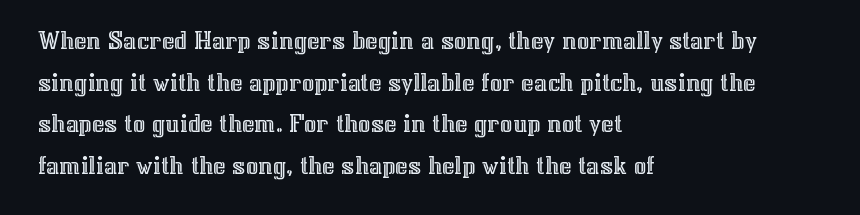
Q: Is the text italic (slanted)? A: No, it is upright.
Q: Is the text underlined? A: No.
Q: How is the paragraph aligned? A: Left-aligned.
Q: Is the spacing between letters normal or unusually wide? A: Normal.
Q: Is the spacing between lines tight, normal or loose? A: Normal.
